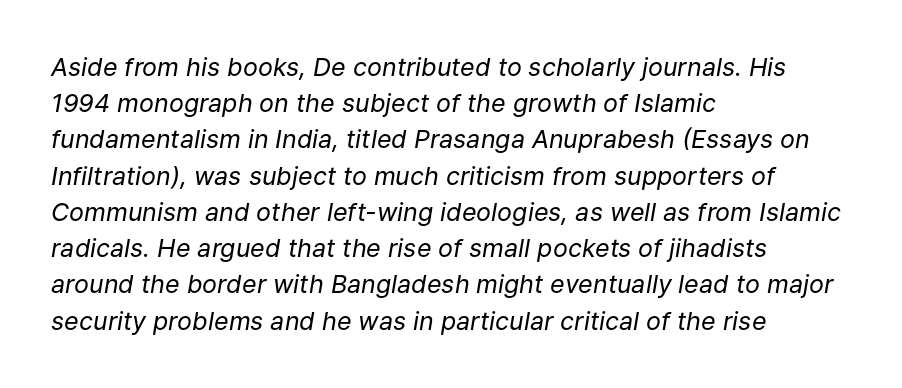
{"italic": "yes", "lean": "right", "slant_degrees": 9, "bold": "no", "underline": "no", "align": "left", "line_spacing": "normal", "line_spacing_ratio": 1.45, "letter_spacing": "normal", "letter_spacing_em": 0.0, "glyph_px": 25}
